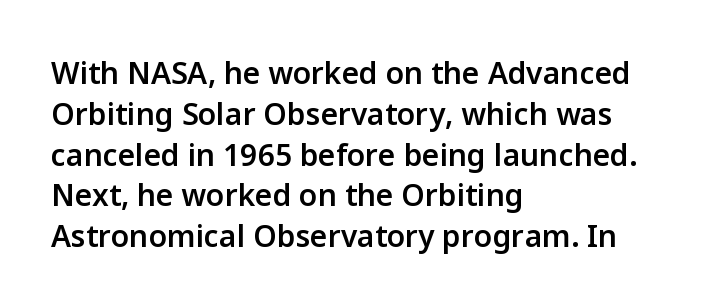
Q: Is the text bold? A: Semi-bold.
Q: Is the text italic (slanted)? A: No, it is upright.
Q: Is the typeface a serif or a sans-serif typeface? A: Sans-serif.
Q: Is the text underlined? A: No.
Q: How is the paragraph aligned? A: Left-aligned.
Q: Is the spacing between letters normal or unusually wide? A: Normal.
Q: Is the spacing between lines tight, normal or loose? A: Normal.
Q: Width (condensed, normal, or wide)? A: Normal.
Q: Stroke contrast? A: Low.
Q: x-height? A: Medium.
Q: Monospaced? A: No.
